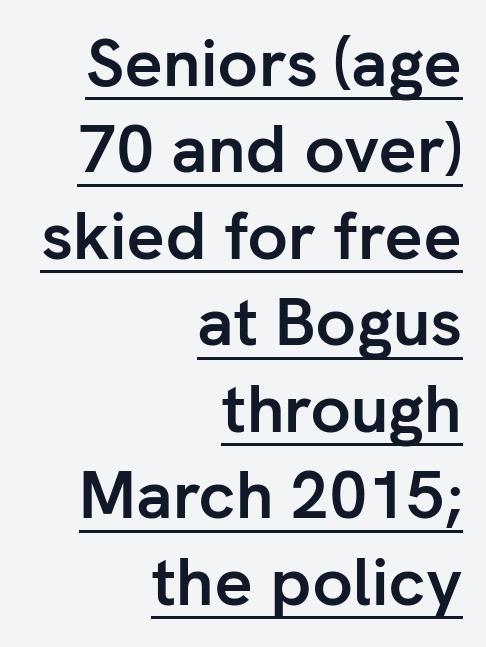
The image shows 67 px semibold sans-serif type, upright; set right-aligned, normal line spacing (1.29x), normal letter spacing, underlined; low stroke contrast and a medium x-height.
